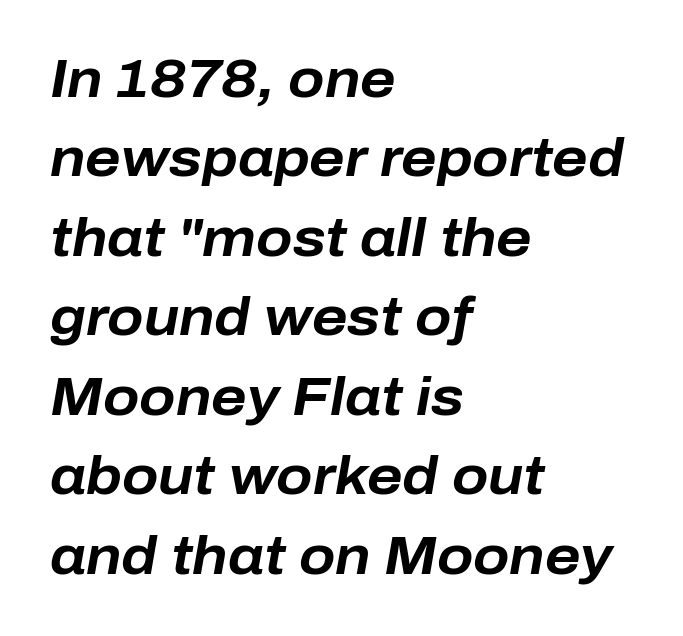
Q: Is the text bold? A: Yes.
Q: Is the text italic (slanted)? A: Yes, it leans right by about 10 degrees.
Q: Is the text underlined? A: No.
Q: How is the paragraph aligned? A: Left-aligned.
Q: Is the spacing between letters normal or unusually wide? A: Normal.
Q: Is the spacing between lines tight, normal or loose? A: Normal.
Q: Width (condensed, normal, or wide)? A: Normal.
Q: Stroke contrast? A: Low.
Q: x-height? A: Medium.
Q: Monospaced? A: No.
